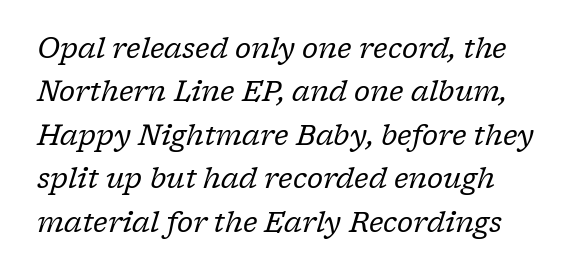
{"serif": "yes", "italic": "yes", "lean": "right", "slant_degrees": 17, "bold": "no", "weight": "regular", "width": "normal", "stroke_contrast": "low", "x_height": "medium", "monospaced": "no", "underline": "no", "line_spacing": "normal", "line_spacing_ratio": 1.55, "letter_spacing": "normal", "letter_spacing_em": 0.0, "glyph_px": 28}
